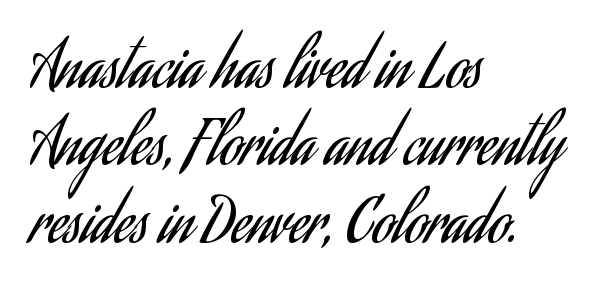
{"serif": "no", "bold": "no", "weight": "regular", "width": "condensed", "stroke_contrast": "low", "x_height": "small", "monospaced": "no", "underline": "no", "align": "left", "line_spacing": "normal", "line_spacing_ratio": 1.29, "letter_spacing": "normal", "letter_spacing_em": 0.0, "glyph_px": 60}
